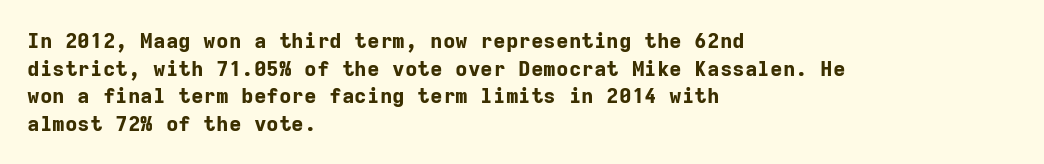
The image shows 21 px bold type, upright; set left-aligned, normal line spacing (1.31x), normal letter spacing, not underlined.
